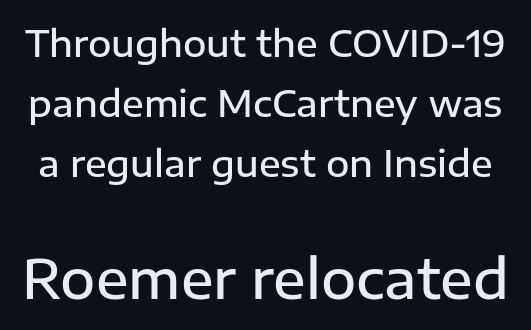
Q: Is the text bold? A: Semi-bold.
Q: Is the text italic (slanted)? A: No, it is upright.
Q: Is the typeface a serif or a sans-serif typeface? A: Sans-serif.
Q: Is the text underlined? A: No.
Q: Is the spacing between letters normal or unusually wide? A: Normal.
Q: Is the spacing between lines tight, normal or loose? A: Normal.
Q: Which block of text is set in a larger size, the first (top) or the second (bottom)? A: The second (bottom) one.
Q: Width (condensed, normal, or wide)? A: Normal.
Q: Stroke contrast? A: Low.
Q: x-height? A: Medium.
Q: Monospaced? A: No.
